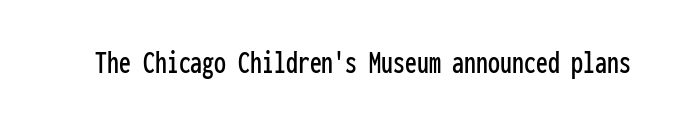
Q: Is the text italic (slanted)? A: No, it is upright.
Q: Is the typeface a serif or a sans-serif typeface? A: Sans-serif.
Q: Is the text underlined? A: No.
Q: Is the spacing between letters normal or unusually wide? A: Normal.
Q: Width (condensed, normal, or wide)? A: Condensed.
Q: Stroke contrast? A: Low.
Q: x-height? A: Medium.
Q: Monospaced? A: Yes.
